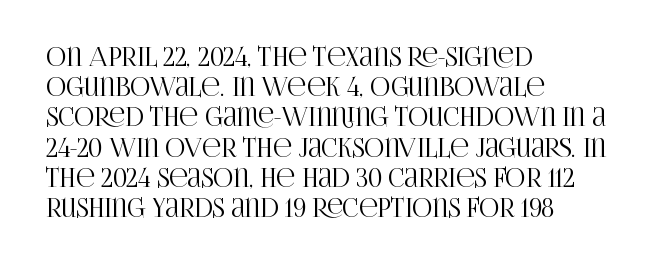
Standard letterfit; no display-style spreading of the glyphs. A typesetter would mark this as roman, not italic. Does the copy run flush right? No — it runs flush left. Words float on clear page, feet unadorned.
